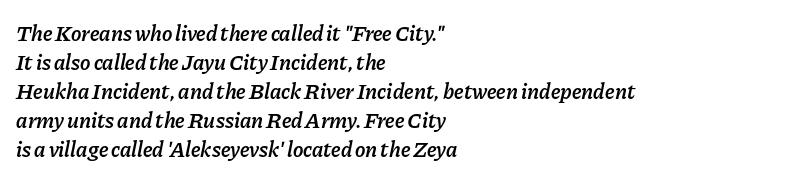
Q: Is the text bold? A: Semi-bold.
Q: Is the text italic (slanted)? A: Yes, it leans right by about 11 degrees.
Q: Is the text underlined? A: No.
Q: How is the paragraph aligned? A: Left-aligned.
Q: Is the spacing between letters normal or unusually wide? A: Normal.
Q: Is the spacing between lines tight, normal or loose? A: Normal.
